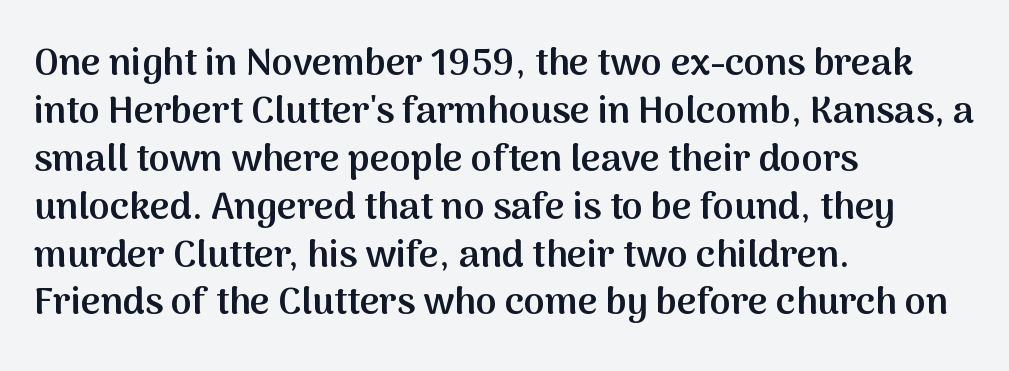
Rows of type keep a routine distance in the vertical direction. A somewhat darkened texture: the type is semibold rather than bold. Each line starts at the same left margin while the right side varies. What stands out about the letter spacing? Nothing — it is the standard amount. Varying glyph widths throughout — classic text-font behaviour.
